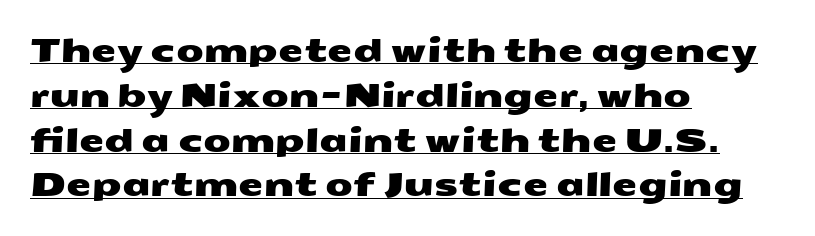
Q: Is the typeface a serif or a sans-serif typeface? A: Sans-serif.
Q: Is the text underlined? A: Yes.
Q: How is the paragraph aligned? A: Left-aligned.
Q: Is the spacing between letters normal or unusually wide? A: Normal.
Q: Is the spacing between lines tight, normal or loose? A: Normal.
Q: Width (condensed, normal, or wide)? A: Wide.
Q: Stroke contrast? A: Medium.
Q: x-height? A: Medium.
Q: Monospaced? A: No.
